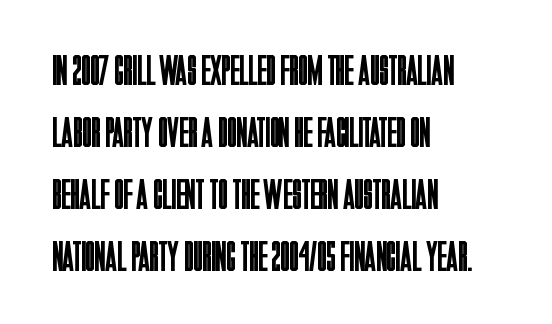
The image shows 43 px regular-weight, condensed sans-serif type, upright; set left-aligned, normal line spacing (1.44x), normal letter spacing, not underlined; low stroke contrast and a large x-height.
